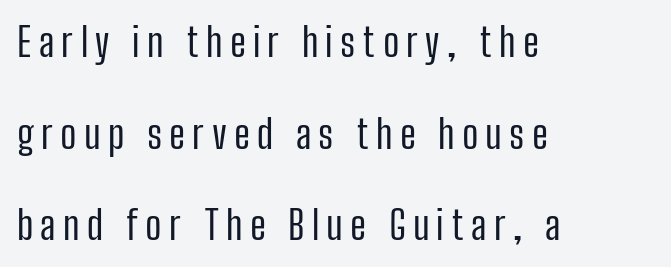
Compared with typical paragraphs, the rows here are farther apart. The passage shown is typed in a proportional face where columns would drift. This is roman type, the default non-slanted kind. These lines are set flush left with a ragged right edge.
